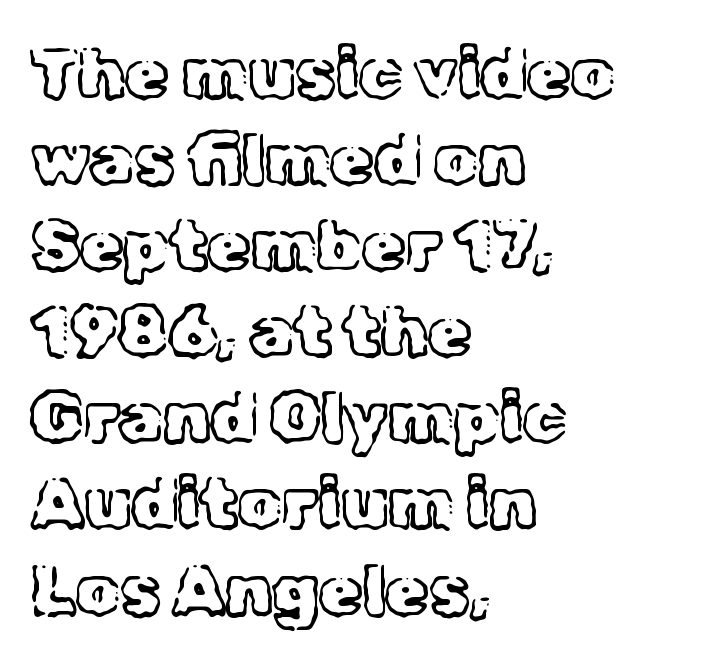
The line texture is even and compact thanks to regular tracking. The letterforms sit at book weight or below. The paragraph shown leans on its left margin. The typography opts for an upright posture over an oblique one.
